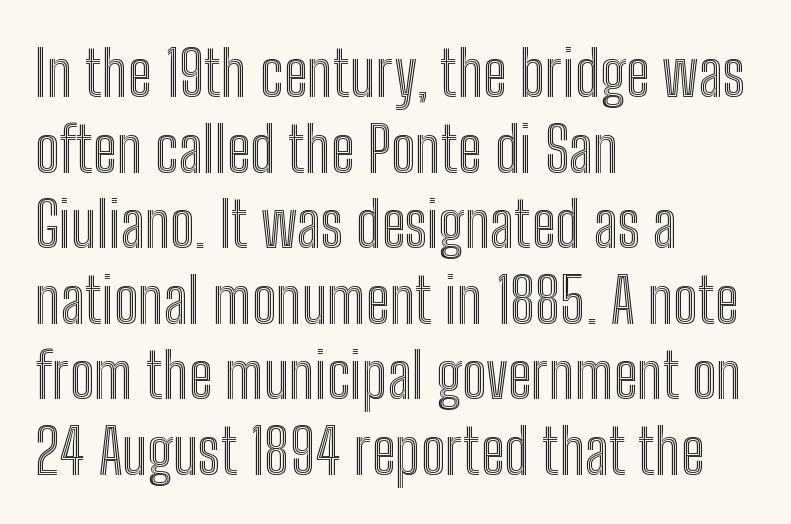
Q: Is the text italic (slanted)? A: No, it is upright.
Q: Is the text underlined? A: No.
Q: How is the paragraph aligned? A: Left-aligned.
Q: Is the spacing between letters normal or unusually wide? A: Normal.
Q: Width (condensed, normal, or wide)? A: Condensed.
Q: x-height? A: Medium.
Q: Monospaced? A: No.
